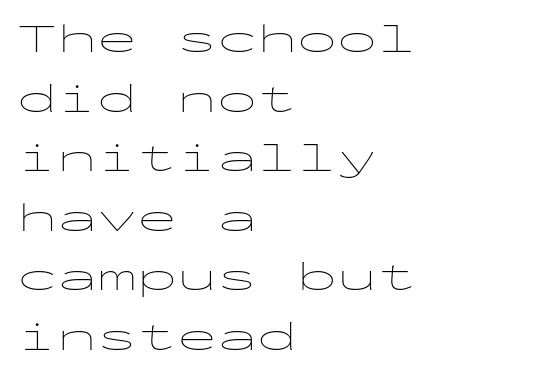
This rendering features lettering with no underline. The letters march in equal steps, a hallmark of fixed-pitch type. Stroke terminals: plain, sans-serif. Visually the block forms a straight wall on the left and a jagged coastline on the right.
